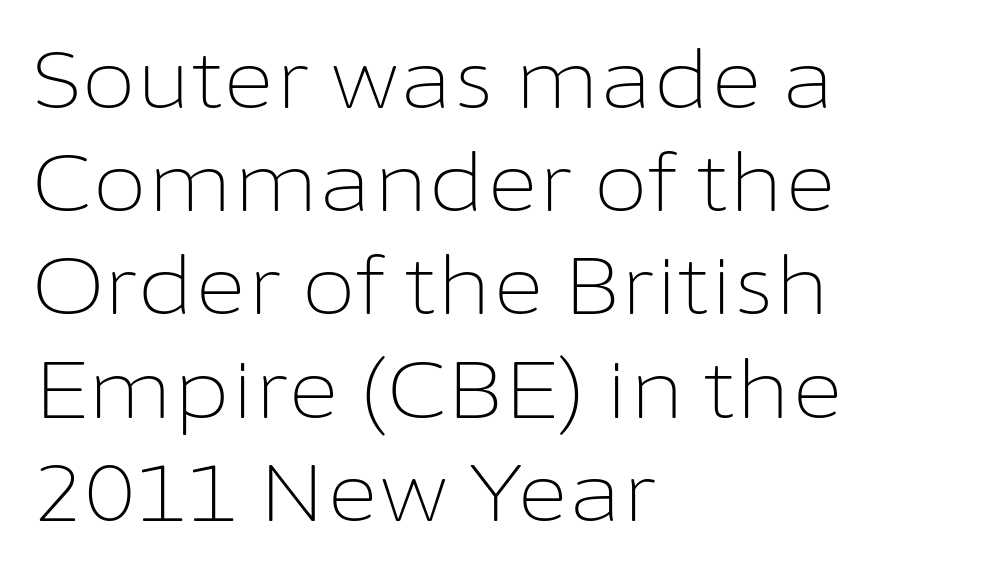
{"serif": "no", "italic": "no", "bold": "no", "weight": "light", "width": "normal", "stroke_contrast": "low", "x_height": "medium", "monospaced": "no", "underline": "no", "align": "left", "line_spacing": "normal", "line_spacing_ratio": 1.29, "letter_spacing": "normal", "letter_spacing_em": 0.0, "glyph_px": 80}
